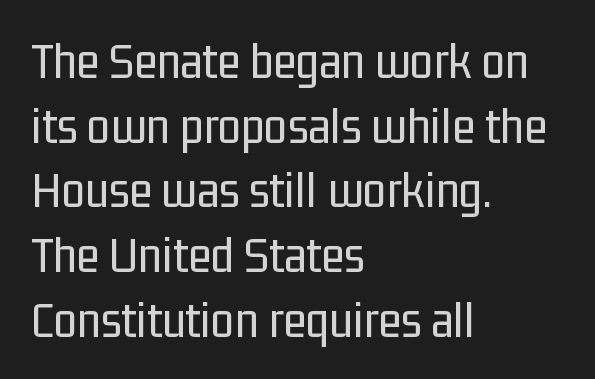
Does the lettering tilt? It doesn't — this is upright. Characters follow at the spacing the type designer built in. The face used here is proportionally spaced, like ordinary book or web type. The setting favours the left margin, as ordinary paragraphs usually do.
